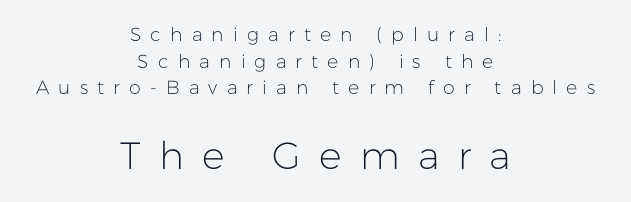
Q: Is the text bold? A: No.
Q: Is the text italic (slanted)? A: No, it is upright.
Q: Is the typeface a serif or a sans-serif typeface? A: Sans-serif.
Q: Is the text underlined? A: No.
Q: How is the paragraph aligned? A: Centered.
Q: Is the spacing between letters normal or unusually wide? A: Unusually wide.
Q: Is the spacing between lines tight, normal or loose? A: Normal.
Q: Which block of text is set in a larger size, the first (top) or the second (bottom)? A: The second (bottom) one.
Q: Width (condensed, normal, or wide)? A: Normal.
Q: Stroke contrast? A: Low.
Q: x-height? A: Medium.
Q: Monospaced? A: No.
